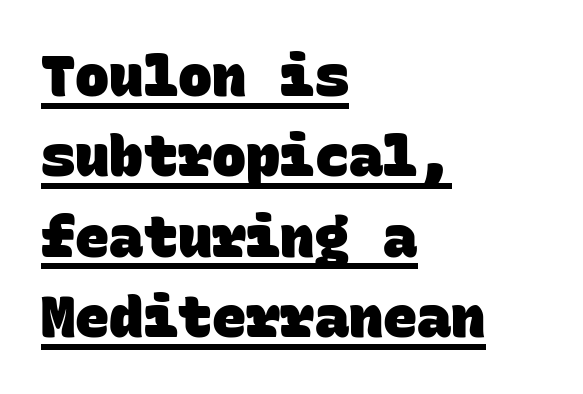
{"serif": "no", "bold": "yes", "weight": "heavy", "width": "normal", "stroke_contrast": "low", "x_height": "large", "monospaced": "yes", "underline": "yes", "align": "left", "line_spacing": "normal", "line_spacing_ratio": 1.41, "letter_spacing": "normal", "letter_spacing_em": 0.0, "glyph_px": 57}
